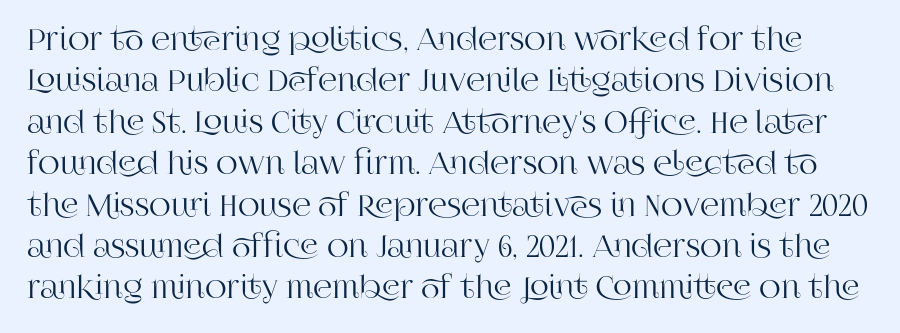
{"serif": "yes", "italic": "no", "width": "normal", "stroke_contrast": "high", "x_height": "large", "monospaced": "no", "underline": "no", "line_spacing": "normal", "line_spacing_ratio": 1.38, "letter_spacing": "normal", "letter_spacing_em": 0.0, "glyph_px": 30}
